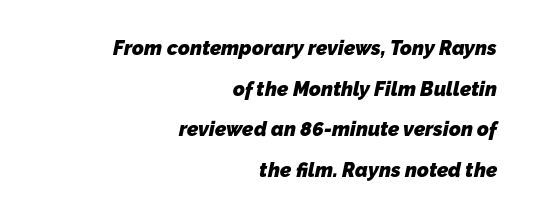
Q: Is the text bold? A: Yes.
Q: Is the text underlined? A: No.
Q: How is the paragraph aligned? A: Right-aligned.
Q: Is the spacing between letters normal or unusually wide? A: Normal.
Q: Is the spacing between lines tight, normal or loose? A: Loose.
